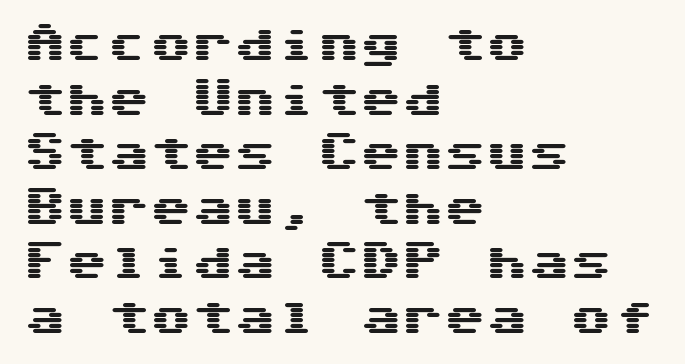
Q: Is the text italic (slanted)? A: No, it is upright.
Q: Is the typeface a serif or a sans-serif typeface? A: Sans-serif.
Q: Is the text underlined? A: No.
Q: How is the paragraph aligned? A: Left-aligned.
Q: Is the spacing between letters normal or unusually wide? A: Normal.
Q: Is the spacing between lines tight, normal or loose? A: Normal.
Q: Width (condensed, normal, or wide)? A: Wide.
Q: Stroke contrast? A: Medium.
Q: x-height? A: Medium.
